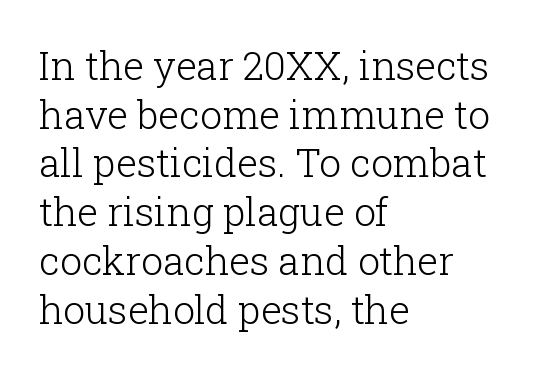
{"serif": "yes", "italic": "no", "bold": "no", "weight": "light", "width": "normal", "stroke_contrast": "low", "x_height": "medium", "monospaced": "no", "underline": "no", "align": "left", "line_spacing": "normal", "line_spacing_ratio": 1.25, "letter_spacing": "normal", "letter_spacing_em": 0.0, "glyph_px": 39}
